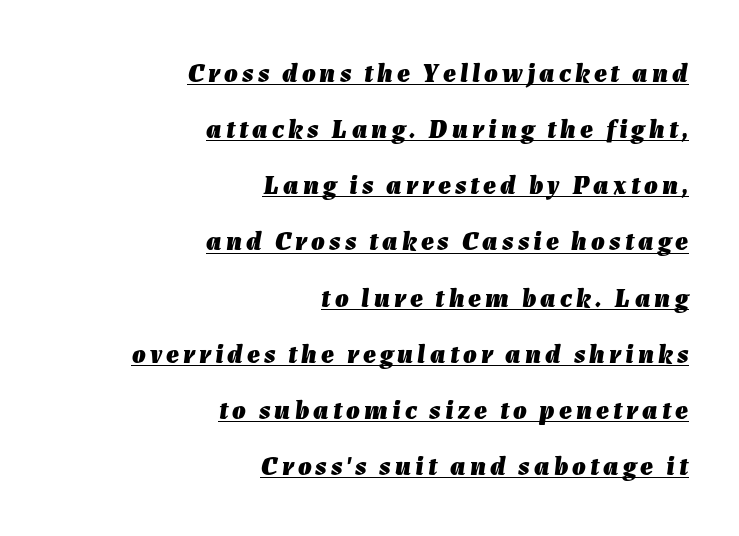
The space between consecutive lines is lavish. Underlined type. Summary of weight: heavy, a full bold. The passage is arranged like a letterhead date or caption credit — flush right.
